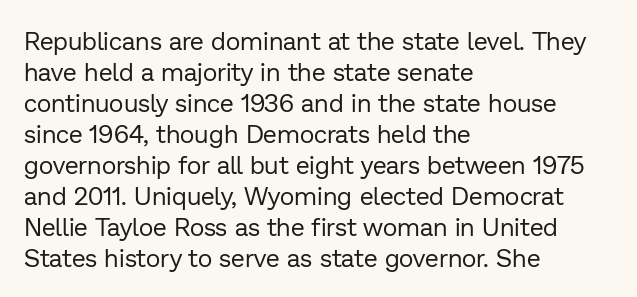
A light-to-regular cut is what we see here. Clear beneath every line of the passage. Vertical strokes here are truly vertical. The passage shown has conventional tracking throughout. Leftover space on each line is placed entirely after the last word.
